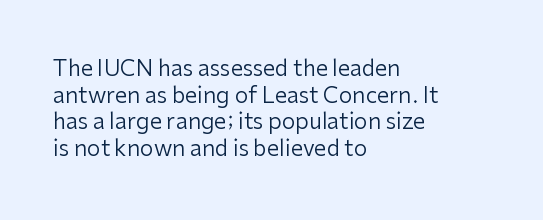
Q: Is the text bold? A: No.
Q: Is the text italic (slanted)? A: No, it is upright.
Q: Is the text underlined? A: No.
Q: How is the paragraph aligned? A: Left-aligned.
Q: Is the spacing between letters normal or unusually wide? A: Normal.
